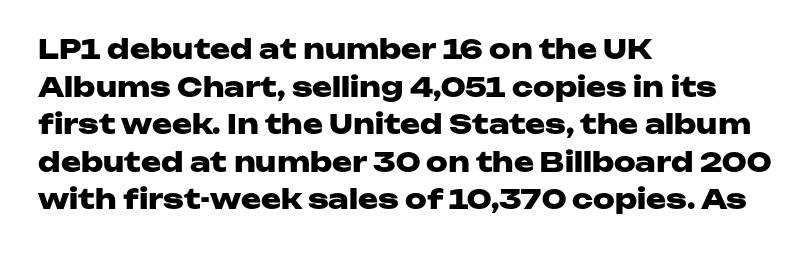
The image shows 27 px bold type, upright; set left-aligned, normal line spacing (1.39x), normal letter spacing, not underlined.
